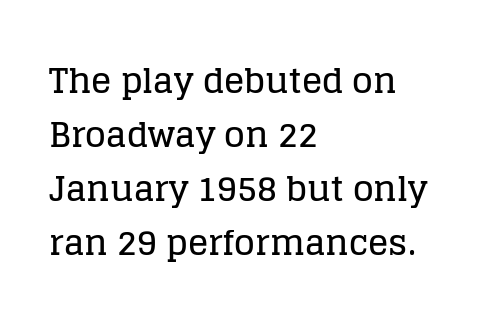
{"serif": "yes", "italic": "no", "width": "normal", "stroke_contrast": "low", "x_height": "large", "monospaced": "no", "underline": "no", "align": "left", "line_spacing": "normal", "line_spacing_ratio": 1.59, "letter_spacing": "normal", "letter_spacing_em": 0.0, "glyph_px": 34}
